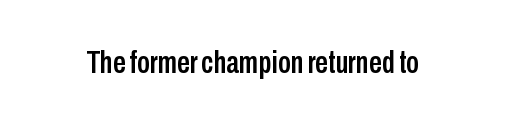
The words here are not underlined. Posture: upright roman. The horizontal fit of the characters is conventional and even. What kind of face is this? One without serifs — a sans.
